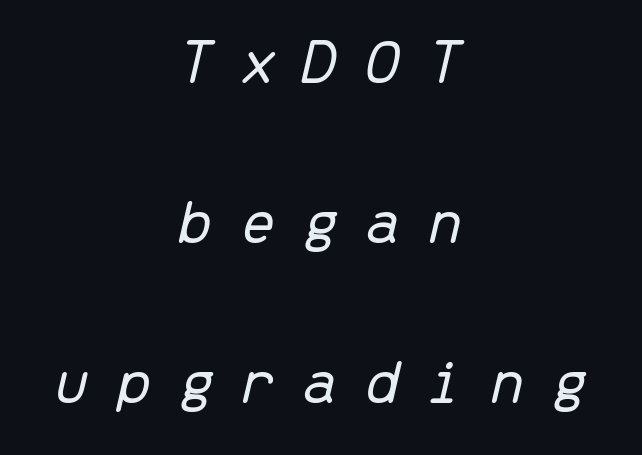
The face used here is rendered with a markedly widened letterfit. What's the leading like? Stretched, with rows far apart. This rendering uses center alignment, leaving both contours irregular but symmetric. Fixed-width glyphs throughout — classic coding-font behaviour.
